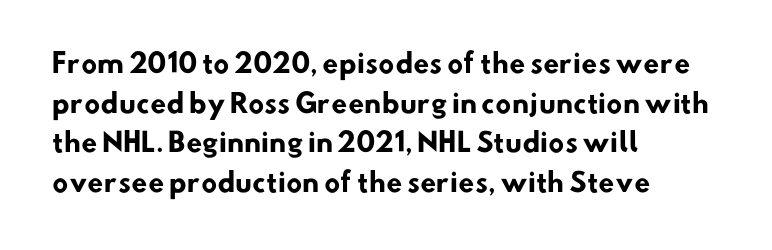
Casual observation: everything's shoved over to the left. Decoration check: the copy has no underline. Quick note: interline space is typical. Weight check: bold — yes, fully. How are the letters spaced? Ordinarily, with no added tracking.
